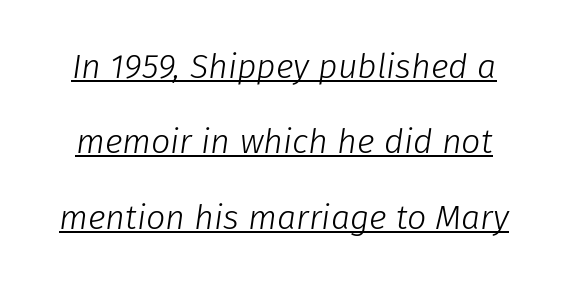
The image shows 34 px light type, italic (leaning right); set loose line spacing (2.22x), normal letter spacing, underlined; low stroke contrast and a medium x-height.
